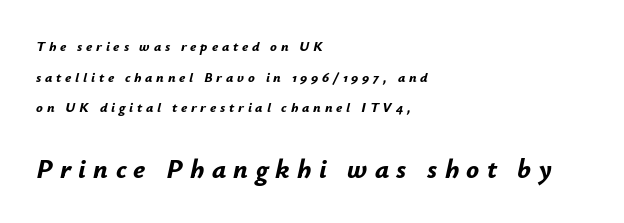
These lines are set flush left with a ragged right edge. The letterforms stand isolated, each surrounded by extra space. Emphasis-style slanted type is in use. This sample trades compactness for vertical openness between lines.
